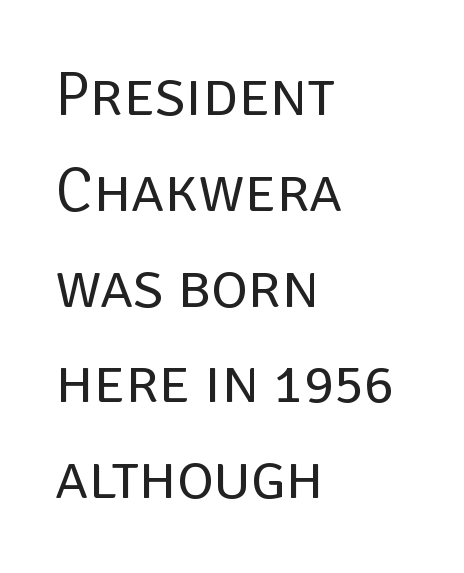
Q: Is the text bold? A: No.
Q: Is the text italic (slanted)? A: No, it is upright.
Q: Is the typeface a serif or a sans-serif typeface? A: Sans-serif.
Q: Is the text underlined? A: No.
Q: How is the paragraph aligned? A: Left-aligned.
Q: Is the spacing between letters normal or unusually wide? A: Normal.
Q: Is the spacing between lines tight, normal or loose? A: Normal.
Q: Width (condensed, normal, or wide)? A: Normal.
Q: Stroke contrast? A: Low.
Q: x-height? A: Large.
Q: Monospaced? A: No.
